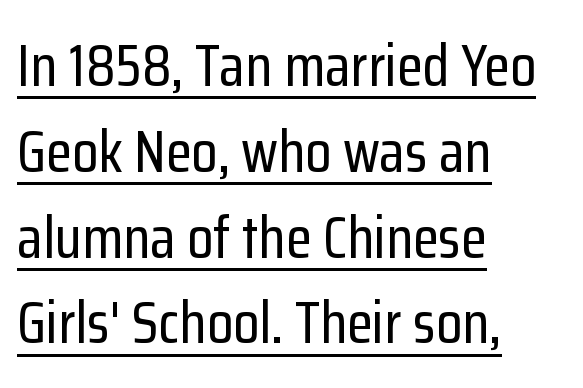
The image shows 60 px condensed sans-serif type, upright; set left-aligned, normal line spacing (1.43x), normal letter spacing, underlined; low stroke contrast and a medium x-height.
